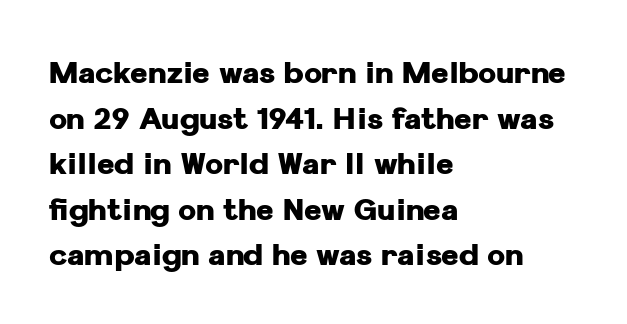
Q: Is the text bold? A: Yes.
Q: Is the text italic (slanted)? A: No, it is upright.
Q: Is the typeface a serif or a sans-serif typeface? A: Sans-serif.
Q: Is the text underlined? A: No.
Q: How is the paragraph aligned? A: Left-aligned.
Q: Is the spacing between letters normal or unusually wide? A: Normal.
Q: Is the spacing between lines tight, normal or loose? A: Normal.
Q: Width (condensed, normal, or wide)? A: Normal.
Q: Stroke contrast? A: Low.
Q: x-height? A: Medium.
Q: Monospaced? A: No.
